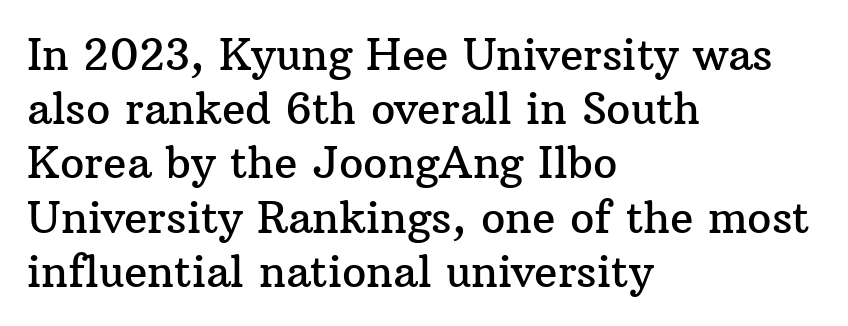
Q: Is the text italic (slanted)? A: No, it is upright.
Q: Is the typeface a serif or a sans-serif typeface? A: Serif.
Q: Is the text underlined? A: No.
Q: How is the paragraph aligned? A: Left-aligned.
Q: Is the spacing between letters normal or unusually wide? A: Normal.
Q: Is the spacing between lines tight, normal or loose? A: Normal.
Q: Width (condensed, normal, or wide)? A: Normal.
Q: Stroke contrast? A: Medium.
Q: x-height? A: Medium.
Q: Monospaced? A: No.
